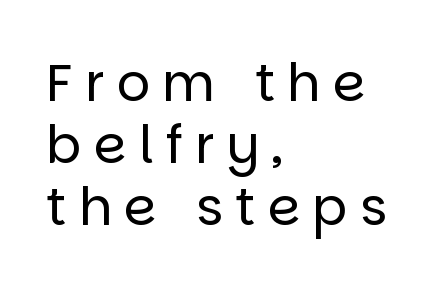
The font sits on the lighter half of the weight spectrum, regular included. To sum up the face: it is a sans, with no serifs. Spacing verdict: proportional, widths tailored to each character. A student would call this left alignment; a typographer would say flush left, rag right. Style check: upright.
